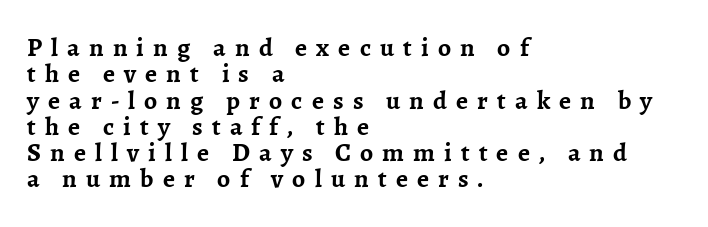
The image shows 26 px bold type, upright; set left-aligned, tight line spacing (1.01x), unusually wide letter spacing (+0.35 em), not underlined.
